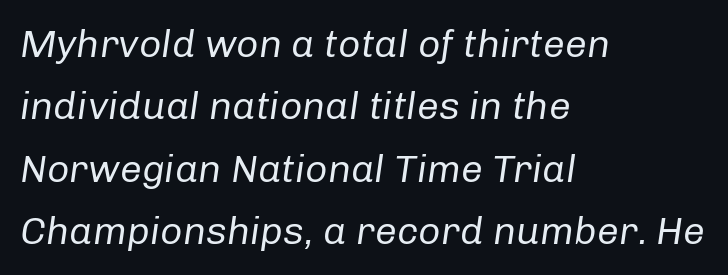
{"italic": "yes", "lean": "right", "slant_degrees": 8, "bold": "no", "weight": "regular", "width": "normal", "stroke_contrast": "low", "x_height": "medium", "monospaced": "no", "underline": "no", "align": "left", "line_spacing": "normal", "line_spacing_ratio": 1.6, "letter_spacing": "normal", "letter_spacing_em": 0.0, "glyph_px": 39}
